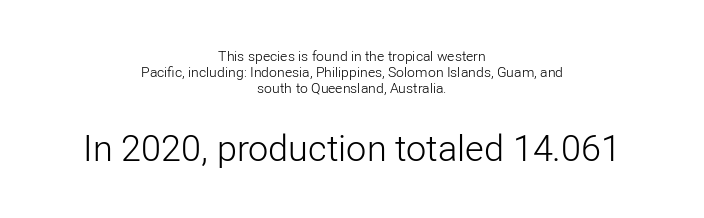
Spacing verdict: proportional, widths tailored to each character. Bigger letters appear in the bottom chunk; the top chunk is reduced. The specimen reads as upright at a glance. Type without underlining.
